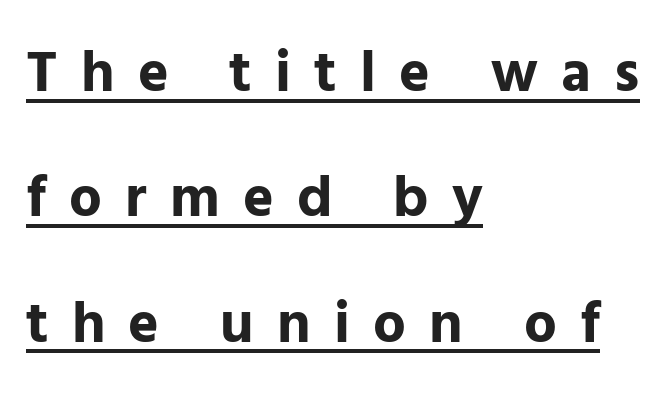
The typesetting leans heavy: a genuine bold. One-word summary of the alignment: left. Each line of the rendering has a horizontal stroke beneath the glyphs. Character widths vary here, with narrow letters taking less room than wide ones. Nope, not italic — everything's standing straight. The horizontal fit of the characters is loose and conspicuously gappy.
